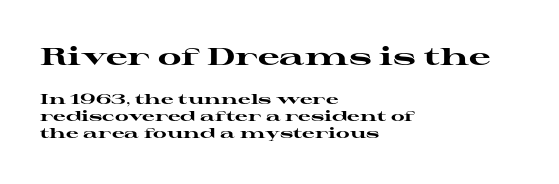
Q: Is the text bold? A: Yes.
Q: Is the text italic (slanted)? A: No, it is upright.
Q: Is the text underlined? A: No.
Q: How is the paragraph aligned? A: Left-aligned.
Q: Is the spacing between letters normal or unusually wide? A: Normal.
Q: Which block of text is set in a larger size, the first (top) or the second (bottom)? A: The first (top) one.
